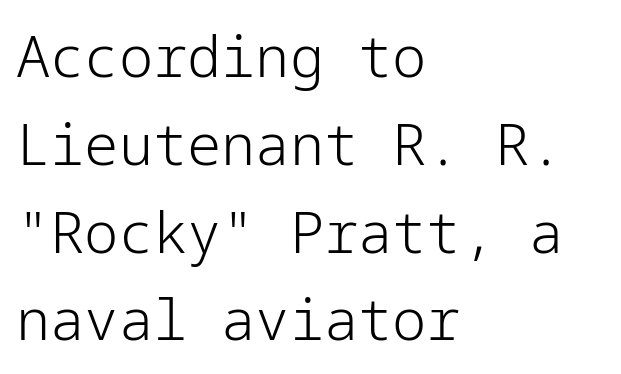
Q: Is the text bold? A: No.
Q: Is the text italic (slanted)? A: No, it is upright.
Q: Is the typeface a serif or a sans-serif typeface? A: Sans-serif.
Q: Is the text underlined? A: No.
Q: How is the paragraph aligned? A: Left-aligned.
Q: Is the spacing between letters normal or unusually wide? A: Normal.
Q: Is the spacing between lines tight, normal or loose? A: Normal.
Q: Width (condensed, normal, or wide)? A: Normal.
Q: Stroke contrast? A: Low.
Q: x-height? A: Medium.
